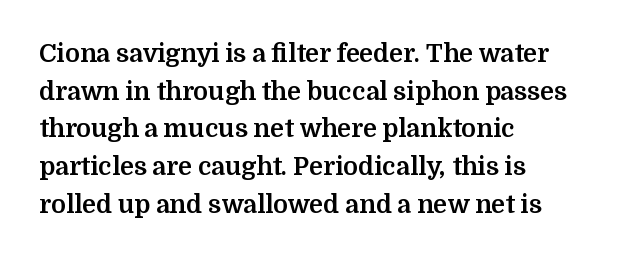
The image shows 25 px bold type, upright; set left-aligned, normal line spacing (1.51x), normal letter spacing, not underlined.
